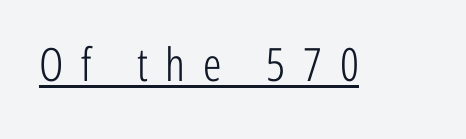
{"serif": "no", "italic": "no", "bold": "no", "weight": "light", "width": "condensed", "stroke_contrast": "low", "x_height": "medium", "monospaced": "no", "underline": "yes", "letter_spacing": "wide", "letter_spacing_em": 0.39, "glyph_px": 46}
